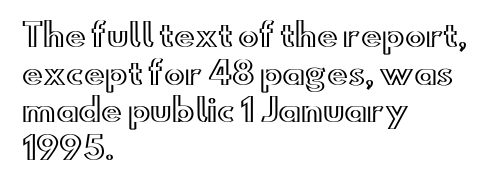
This sample uses an upright cut, with every glyph sitting square on the baseline. What stands out about the letter spacing? Nothing — it is the standard amount. Anything drawn beneath the words? Only blank space. Note the varied advance widths — an 'i' is clearly narrower than an 'm'. The lines in this sample share a left origin and differ only in where they stop.
